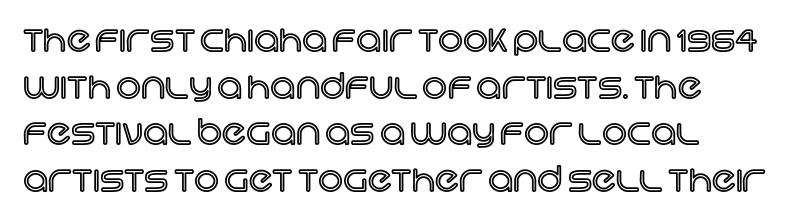
The image shows 35 px text type, upright; set normal line spacing (1.33x), normal letter spacing, not underlined; a large x-height.
